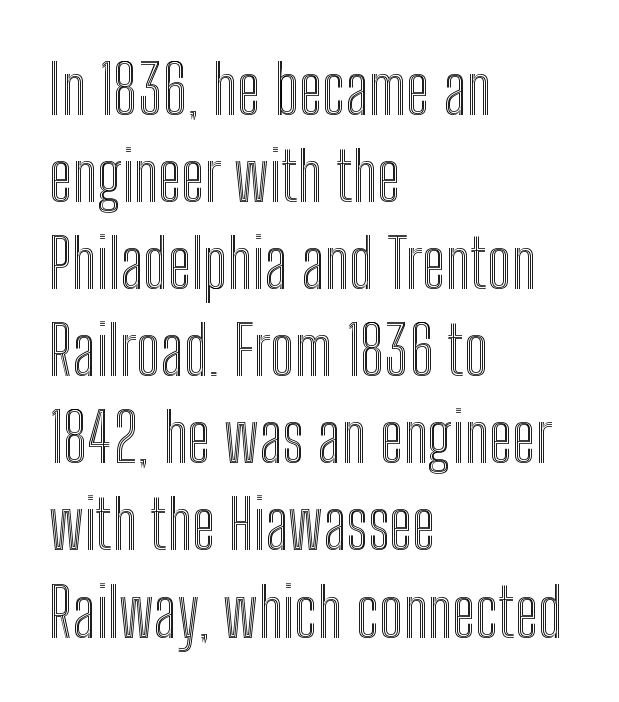
The image shows 67 px condensed type, upright; set left-aligned, normal line spacing (1.3x), normal letter spacing, not underlined; a medium x-height.
